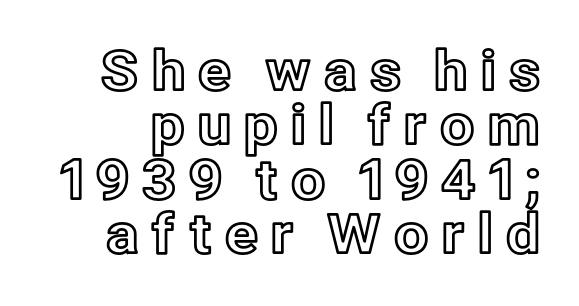
The image shows 55 px text type, upright; set tight line spacing (0.99x), unusually wide letter spacing (+0.2 em), not underlined; a medium x-height.
